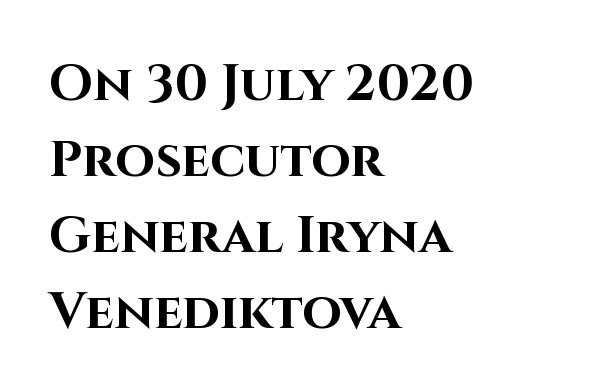
Q: Is the text bold? A: Yes.
Q: Is the text italic (slanted)? A: No, it is upright.
Q: Is the typeface a serif or a sans-serif typeface? A: Sans-serif.
Q: Is the text underlined? A: No.
Q: How is the paragraph aligned? A: Left-aligned.
Q: Is the spacing between letters normal or unusually wide? A: Normal.
Q: Is the spacing between lines tight, normal or loose? A: Normal.
Q: Width (condensed, normal, or wide)? A: Normal.
Q: Stroke contrast? A: High.
Q: x-height? A: Large.
Q: Monospaced? A: No.
